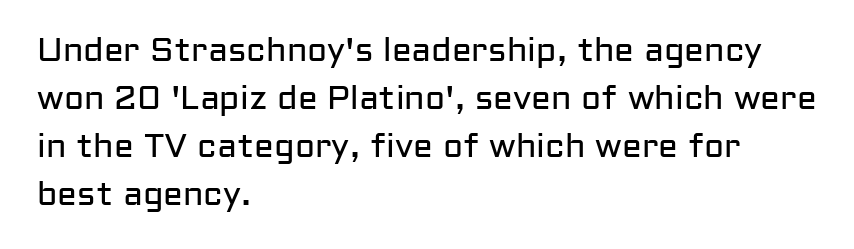
Q: Is the text bold? A: No.
Q: Is the text italic (slanted)? A: No, it is upright.
Q: Is the typeface a serif or a sans-serif typeface? A: Sans-serif.
Q: Is the text underlined? A: No.
Q: How is the paragraph aligned? A: Left-aligned.
Q: Is the spacing between letters normal or unusually wide? A: Normal.
Q: Is the spacing between lines tight, normal or loose? A: Normal.
Q: Width (condensed, normal, or wide)? A: Normal.
Q: Stroke contrast? A: Low.
Q: x-height? A: Medium.
Q: Monospaced? A: No.
